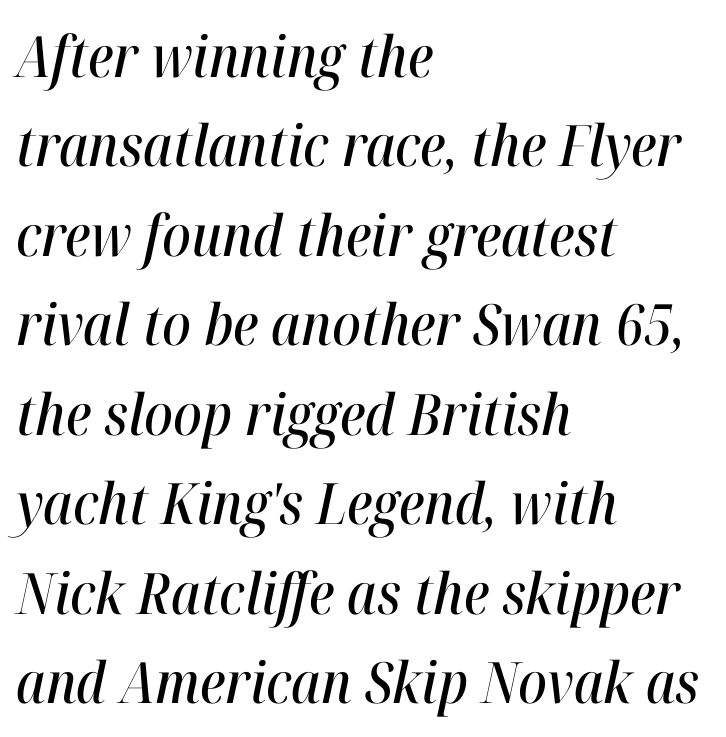
Q: Is the text italic (slanted)? A: Yes, it leans right by about 12 degrees.
Q: Is the text underlined? A: No.
Q: How is the paragraph aligned? A: Left-aligned.
Q: Is the spacing between letters normal or unusually wide? A: Normal.
Q: Is the spacing between lines tight, normal or loose? A: Normal.
Q: Width (condensed, normal, or wide)? A: Condensed.
Q: Stroke contrast? A: High.
Q: x-height? A: Medium.
Q: Monospaced? A: No.
